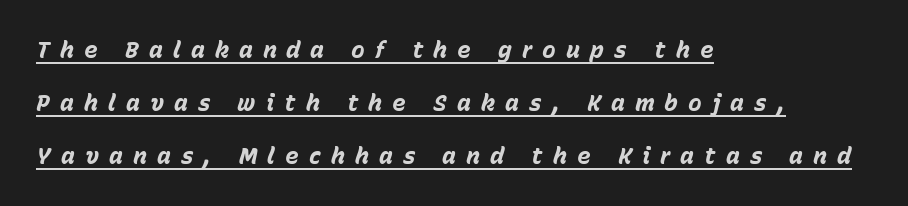
Short and long lines alike share a common starting point at left. Compared with an ordinary text face, these strokes are far heavier — a full bold. Descenders here cross a horizontal rule under the line. Between one letter and the next there's a generous, obvious gap. If you drew a line through each stem, it would be angled.
